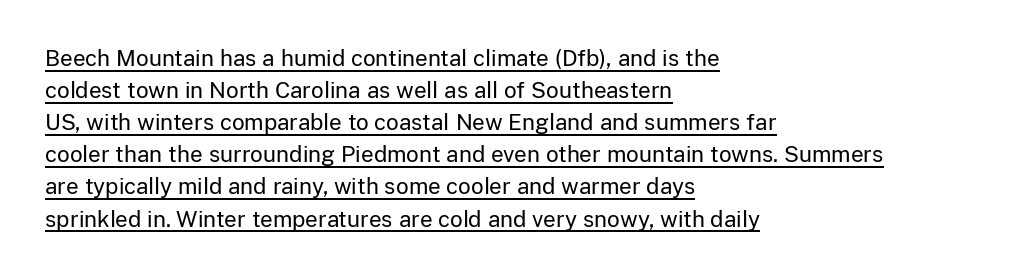
The image shows 22 px text type, upright; set left-aligned, normal line spacing (1.46x), normal letter spacing, underlined.
